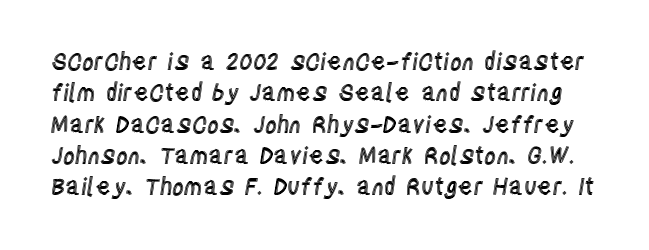
The space directly below the letters is spotless. If you measured baseline to baseline, you'd find a middling distance. Standard letterfit; no display-style spreading of the glyphs.
